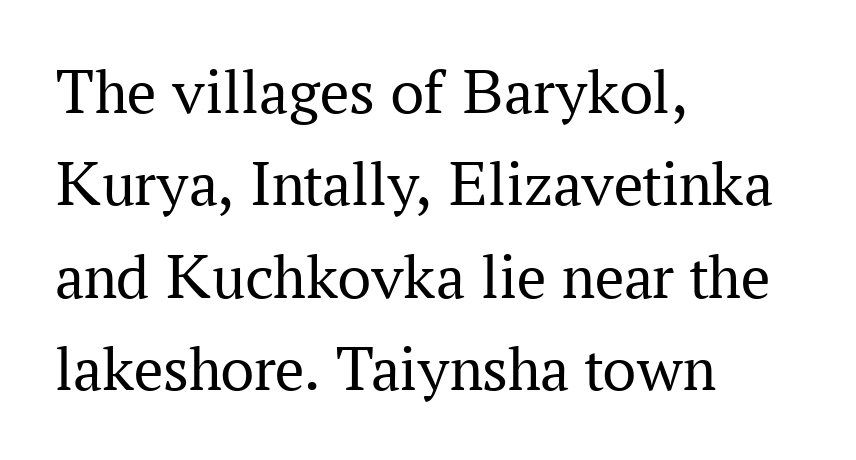
The image shows 65 px regular-weight serif type, upright; set left-aligned, normal line spacing (1.42x), normal letter spacing, not underlined; medium stroke contrast and a medium x-height.
